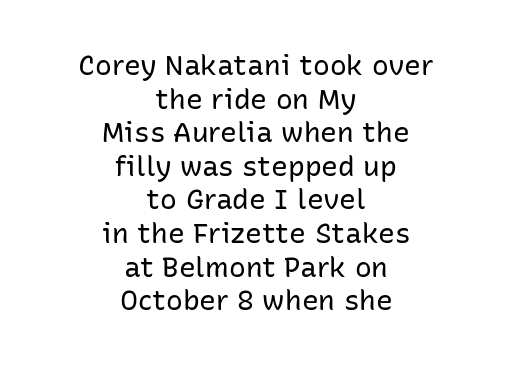
{"serif": "no", "italic": "no", "bold": "no", "weight": "regular", "width": "normal", "stroke_contrast": "low", "x_height": "medium", "monospaced": "no", "underline": "no", "align": "center", "line_spacing_ratio": 1.2, "letter_spacing": "normal", "letter_spacing_em": 0.0, "glyph_px": 28}
